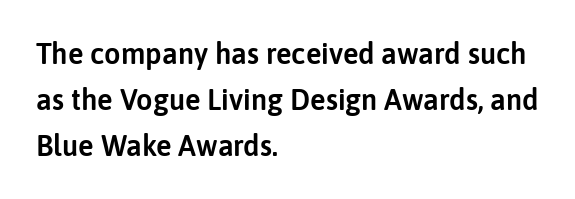
The image shows 29 px sans-serif type, upright; set left-aligned, normal line spacing (1.58x), normal letter spacing, not underlined; low stroke contrast and a medium x-height.
